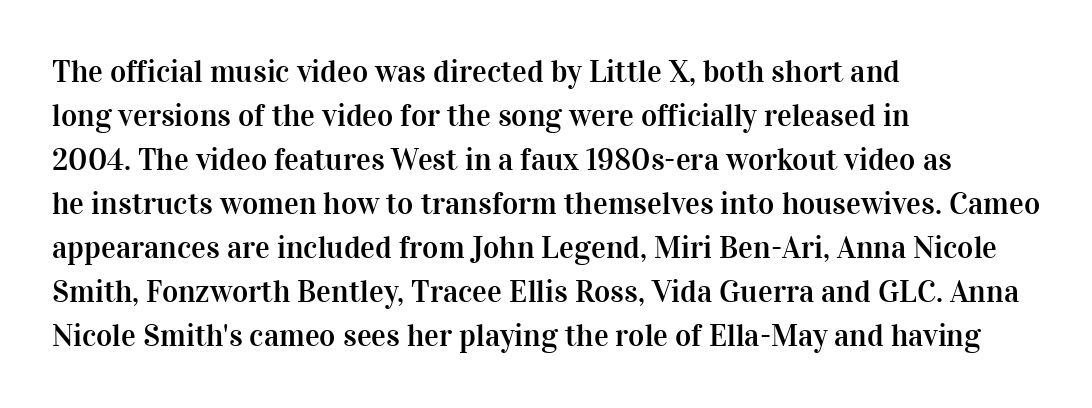
The image shows 31 px serif type, upright; set left-aligned, normal line spacing (1.42x), normal letter spacing, not underlined; high stroke contrast and a medium x-height.
